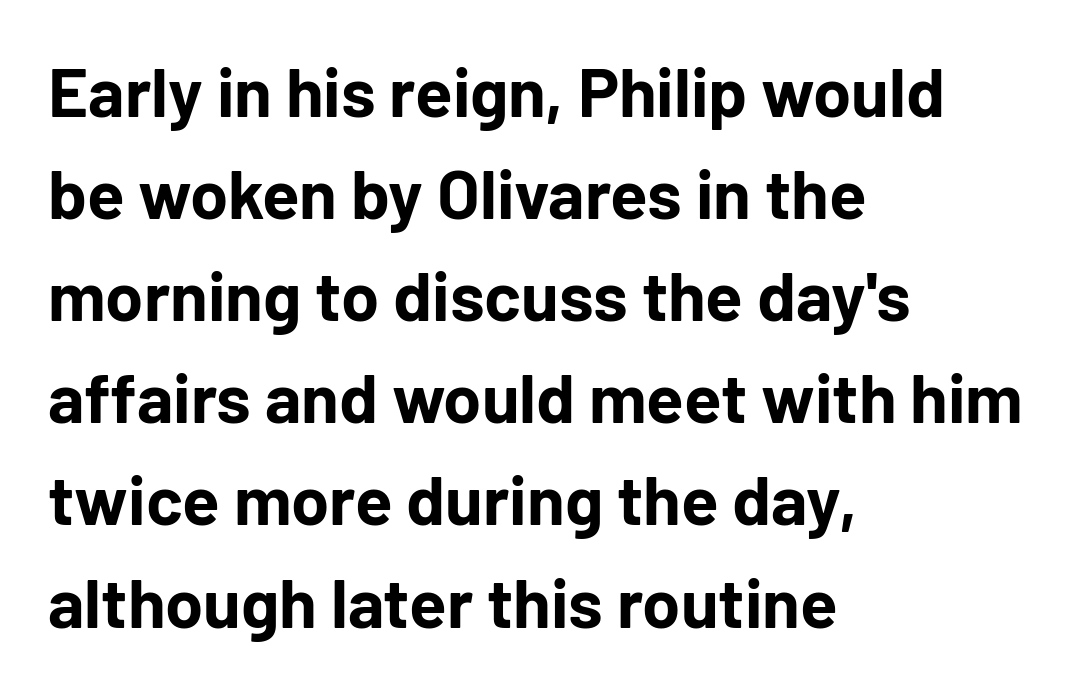
Layout note: lines flush left. The tracking reads as untouched default to a designer's eye. Quick note: underline off. The lines sit at an ordinary, default distance from one another.
